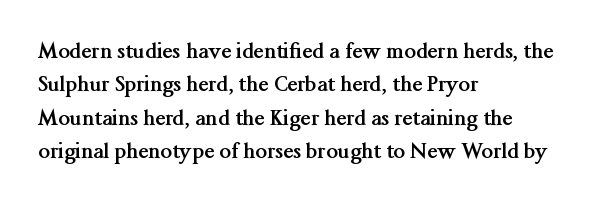
Q: Is the text bold? A: Yes.
Q: Is the text italic (slanted)? A: No, it is upright.
Q: Is the text underlined? A: No.
Q: How is the paragraph aligned? A: Left-aligned.
Q: Is the spacing between letters normal or unusually wide? A: Normal.
Q: Is the spacing between lines tight, normal or loose? A: Normal.
